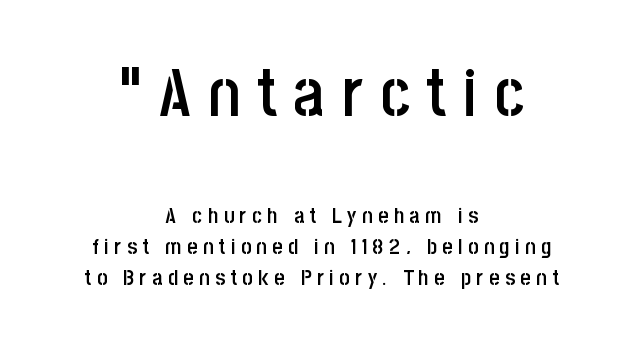
{"serif": "no", "italic": "no", "bold": "semi", "weight": "semibold", "width": "condensed", "stroke_contrast": "low", "x_height": "large", "monospaced": "no", "underline": "no", "align": "center", "line_spacing": "normal", "line_spacing_ratio": 1.42, "letter_spacing": "wide", "letter_spacing_em": 0.25, "larger_block": "first", "size_ratio": 3.05, "glyph_px": 67}
